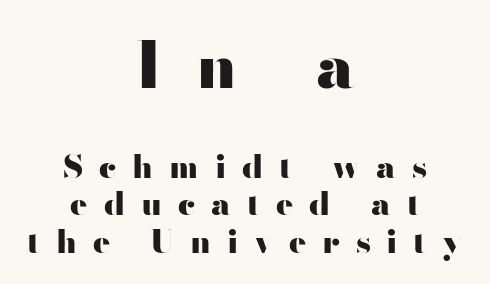
Size contrast runs from large at the top to small at the bottom. Horizontal alignment here is central, giving a formal, balanced look. In terms of posture, this sample is upright. The letters are spread apart with noticeably loose tracking.
